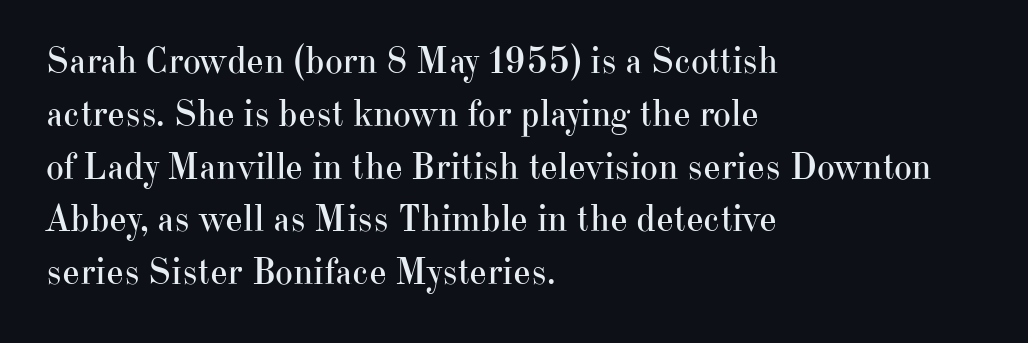
The image shows 38 px regular-weight serif type, upright; set left-aligned, normal line spacing (1.39x), normal letter spacing, not underlined; high stroke contrast and a small x-height.
